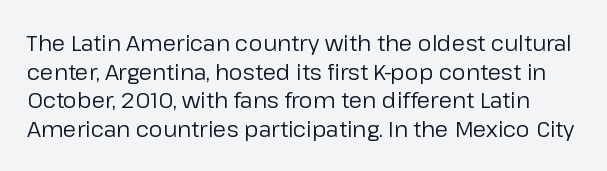
Q: Is the text bold? A: No.
Q: Is the text italic (slanted)? A: No, it is upright.
Q: Is the text underlined? A: No.
Q: Is the spacing between letters normal or unusually wide? A: Normal.
Q: Is the spacing between lines tight, normal or loose? A: Normal.
